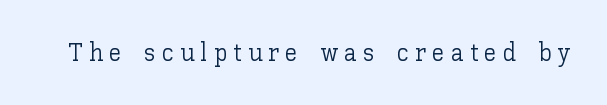
Q: Is the text bold? A: No.
Q: Is the text italic (slanted)? A: No, it is upright.
Q: Is the text underlined? A: No.
Q: Is the spacing between letters normal or unusually wide? A: Unusually wide.
